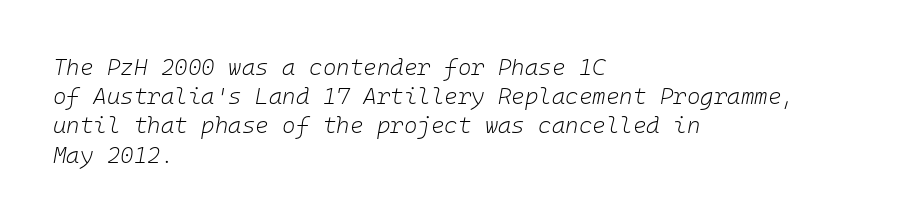
{"italic": "yes", "lean": "right", "slant_degrees": 10, "bold": "no", "underline": "no", "align": "left", "line_spacing": "normal", "line_spacing_ratio": 1.27, "letter_spacing": "normal", "letter_spacing_em": 0.0, "glyph_px": 23}
